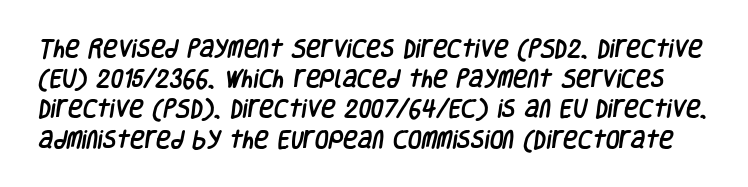
Q: Is the text underlined? A: No.
Q: Is the spacing between letters normal or unusually wide? A: Normal.
Q: Is the spacing between lines tight, normal or loose? A: Normal.
